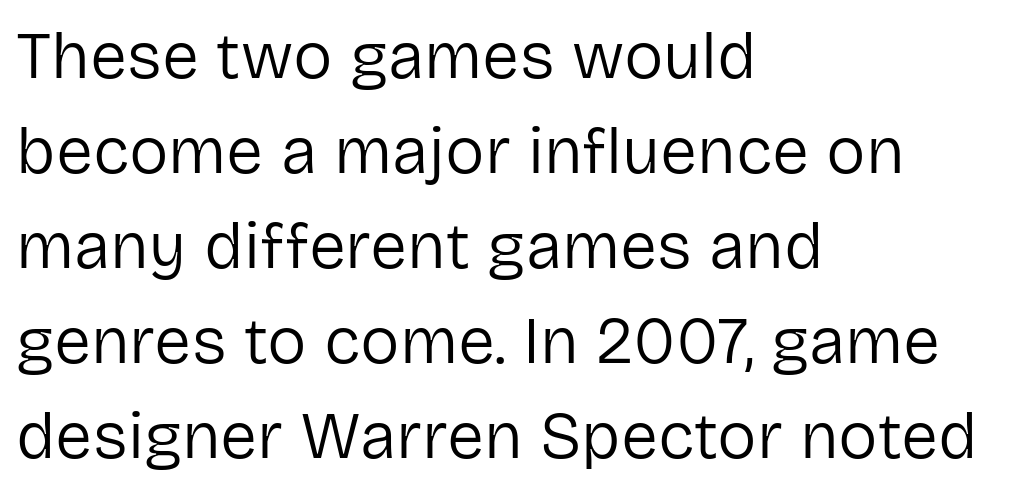
The image shows 66 px regular-weight sans-serif type, upright; set left-aligned, normal line spacing (1.44x), normal letter spacing, not underlined; low stroke contrast and a medium x-height.
